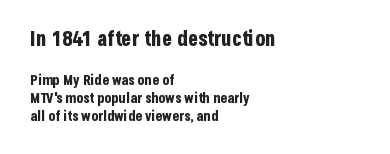
Q: Is the text bold? A: Yes.
Q: Is the text italic (slanted)? A: No, it is upright.
Q: Is the text underlined? A: No.
Q: How is the paragraph aligned? A: Left-aligned.
Q: Is the spacing between letters normal or unusually wide? A: Normal.
Q: Is the spacing between lines tight, normal or loose? A: Normal.
Q: Which block of text is set in a larger size, the first (top) or the second (bottom)? A: The first (top) one.
